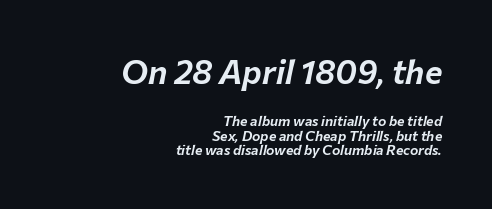
{"italic": "yes", "lean": "right", "slant_degrees": 12, "width": "normal", "stroke_contrast": "low", "x_height": "medium", "monospaced": "no", "underline": "no", "align": "right", "line_spacing": "tight", "line_spacing_ratio": 1.05, "letter_spacing": "normal", "letter_spacing_em": 0.0, "larger_block": "first", "size_ratio": 2.36, "glyph_px": 33}
